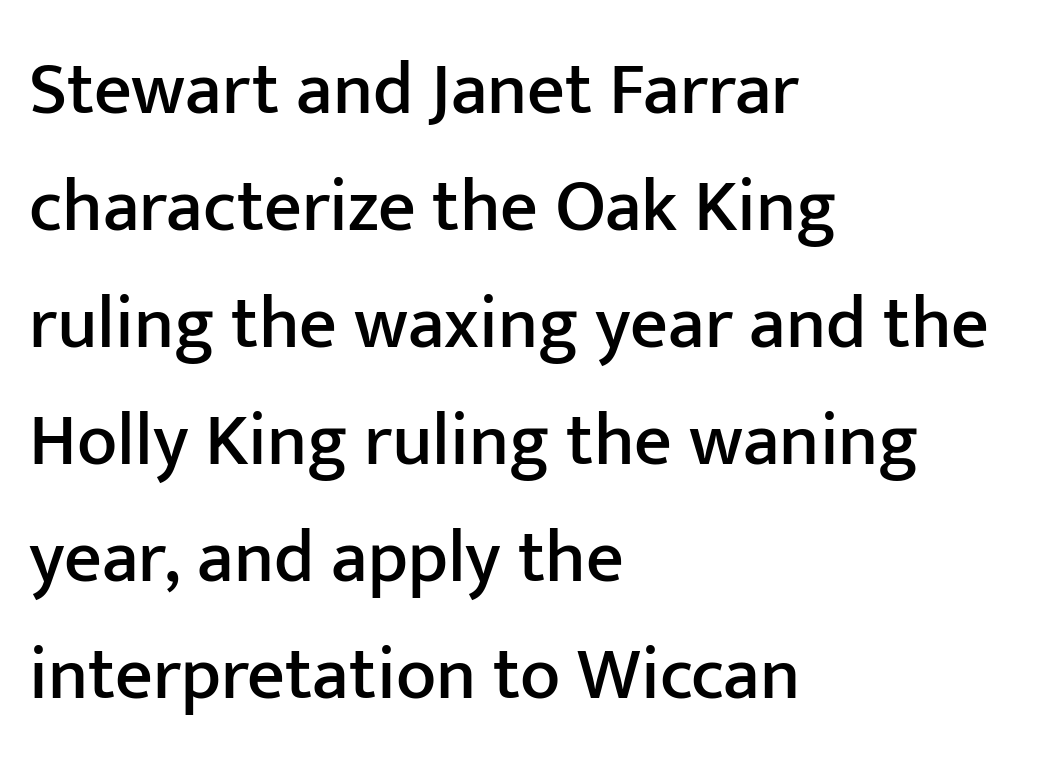
Rule under the text: the space is simply empty. Stroke terminals: plain, sans-serif. Reading down the column, the eye jumps a familiar distance to each next line. How are the letters spaced? Ordinarily, with no added tracking. A classic flush-left, rag-right setting is used for this passage.
